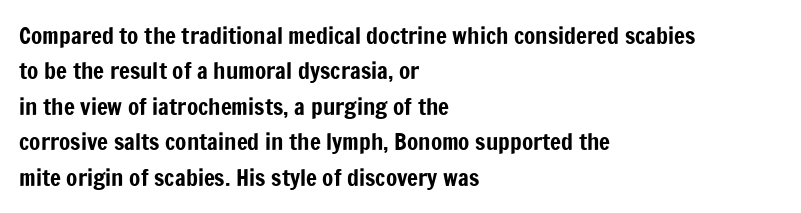
{"italic": "no", "underline": "no", "align": "left", "line_spacing": "normal", "line_spacing_ratio": 1.54, "letter_spacing": "normal", "letter_spacing_em": 0.0, "glyph_px": 23}
